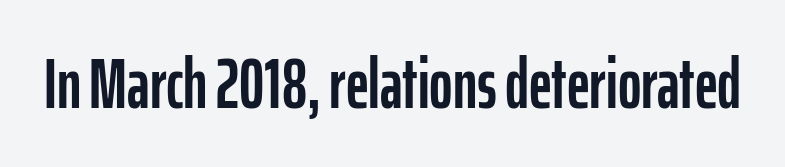
Q: Is the text italic (slanted)? A: No, it is upright.
Q: Is the typeface a serif or a sans-serif typeface? A: Sans-serif.
Q: Is the text underlined? A: No.
Q: Is the spacing between letters normal or unusually wide? A: Normal.
Q: Width (condensed, normal, or wide)? A: Condensed.
Q: Stroke contrast? A: Low.
Q: x-height? A: Medium.
Q: Monospaced? A: No.
